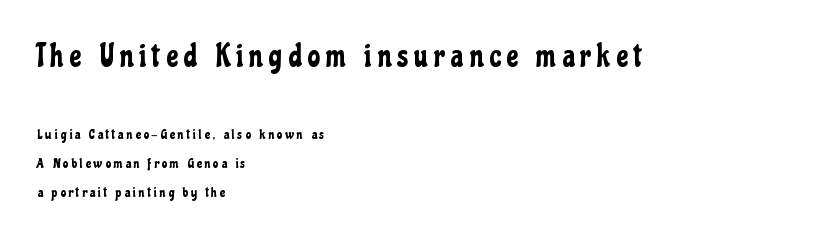
The image shows 31 px condensed sans-serif type, upright; set left-aligned, loose line spacing (2.07x), unusually wide letter spacing (+0.2 em), not underlined; the first (top) block is 2.21x larger; low stroke contrast and a medium x-height.
